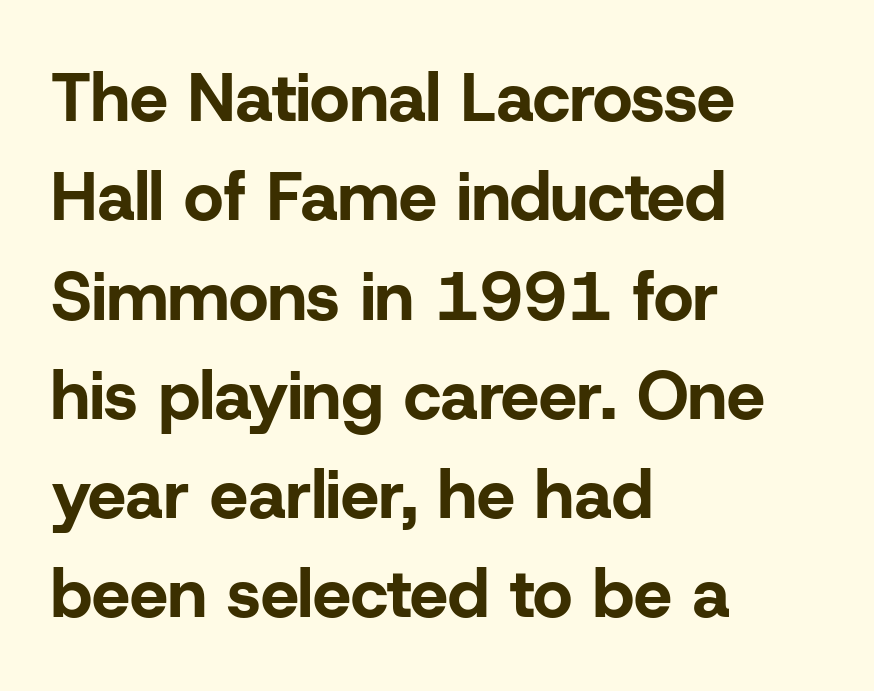
Q: Is the text bold? A: Yes.
Q: Is the text italic (slanted)? A: No, it is upright.
Q: Is the typeface a serif or a sans-serif typeface? A: Sans-serif.
Q: Is the text underlined? A: No.
Q: How is the paragraph aligned? A: Left-aligned.
Q: Is the spacing between letters normal or unusually wide? A: Normal.
Q: Is the spacing between lines tight, normal or loose? A: Normal.
Q: Width (condensed, normal, or wide)? A: Normal.
Q: Stroke contrast? A: Low.
Q: x-height? A: Medium.
Q: Monospaced? A: No.
